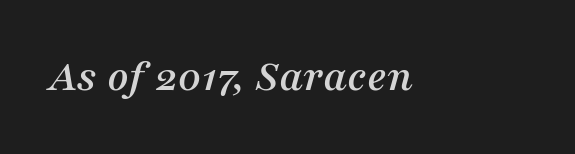
The letterforms sit shoulder to shoulder at normal distance. This is serif lettering, the kind often seen in printed books. Looks like regular typesetting: each glyph gets only the width it needs. Decoration check: the copy has no underline. Would a proofreader flag this as italicized? Yes.
